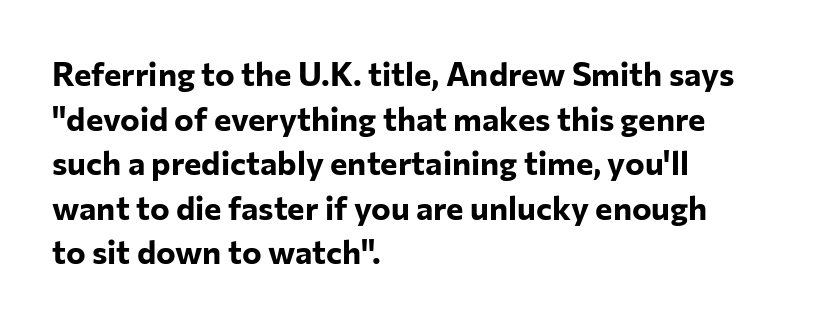
The image shows 33 px bold sans-serif type, upright; set left-aligned, normal line spacing (1.35x), normal letter spacing, not underlined; low stroke contrast and a medium x-height.
